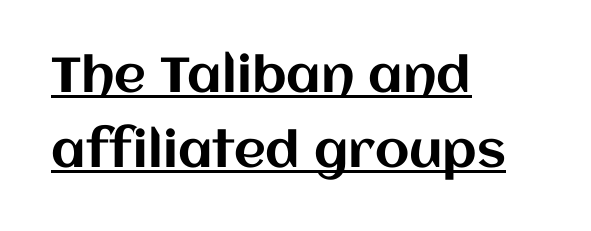
Q: Is the text italic (slanted)? A: No, it is upright.
Q: Is the text underlined? A: Yes.
Q: How is the paragraph aligned? A: Left-aligned.
Q: Is the spacing between letters normal or unusually wide? A: Normal.
Q: Is the spacing between lines tight, normal or loose? A: Normal.
Q: Width (condensed, normal, or wide)? A: Normal.
Q: Stroke contrast? A: Medium.
Q: x-height? A: Large.
Q: Monospaced? A: No.
